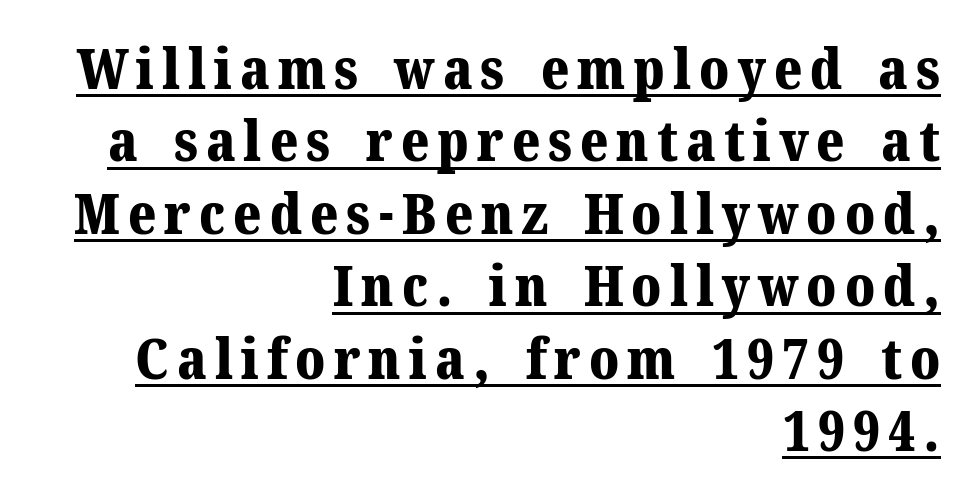
Q: Is the text bold? A: Yes.
Q: Is the text italic (slanted)? A: No, it is upright.
Q: Is the typeface a serif or a sans-serif typeface? A: Serif.
Q: Is the text underlined? A: Yes.
Q: How is the paragraph aligned? A: Right-aligned.
Q: Is the spacing between lines tight, normal or loose? A: Normal.
Q: Width (condensed, normal, or wide)? A: Normal.
Q: Stroke contrast? A: Medium.
Q: x-height? A: Medium.
Q: Monospaced? A: No.
